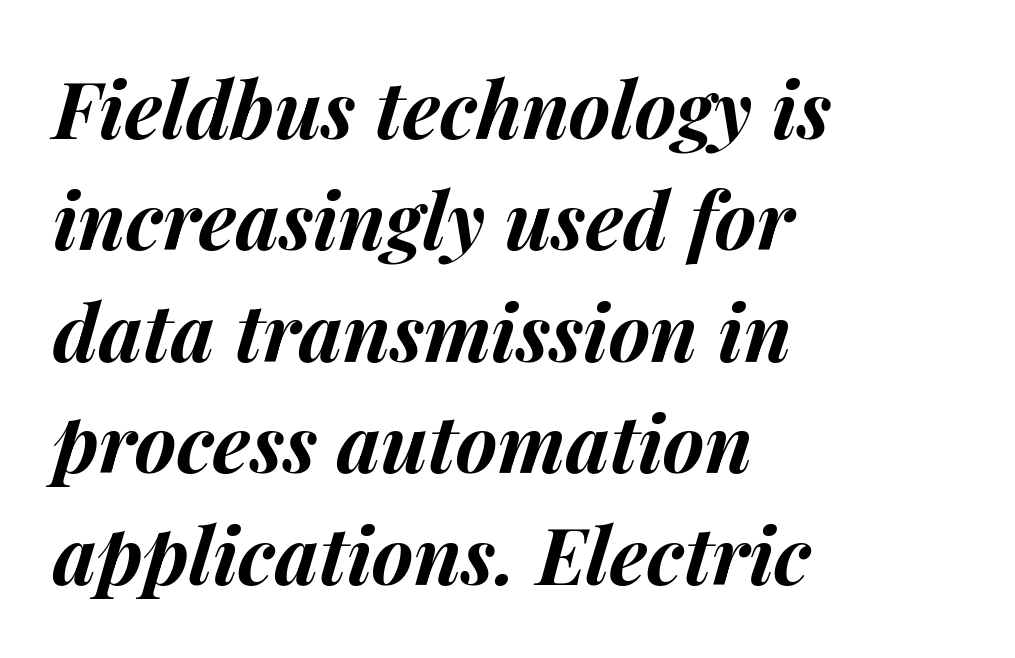
The image shows 79 px bold type, italic (leaning right); set left-aligned, normal line spacing (1.41x), normal letter spacing, not underlined; medium stroke contrast and a medium x-height.
